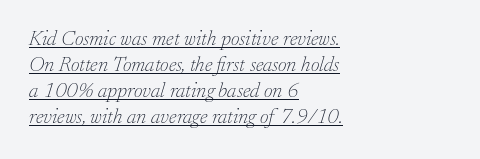
Q: Is the text bold? A: No.
Q: Is the text italic (slanted)? A: Yes, it leans right by about 17 degrees.
Q: Is the text underlined? A: Yes.
Q: How is the paragraph aligned? A: Left-aligned.
Q: Is the spacing between letters normal or unusually wide? A: Normal.
